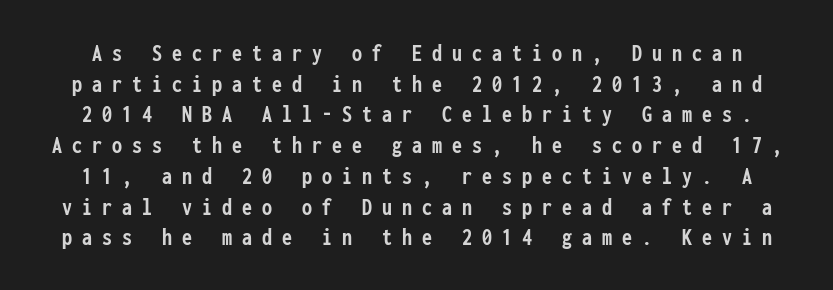
The image shows 25 px bold type, upright; set line spacing 1.23x, unusually wide letter spacing (+0.4 em), not underlined.
